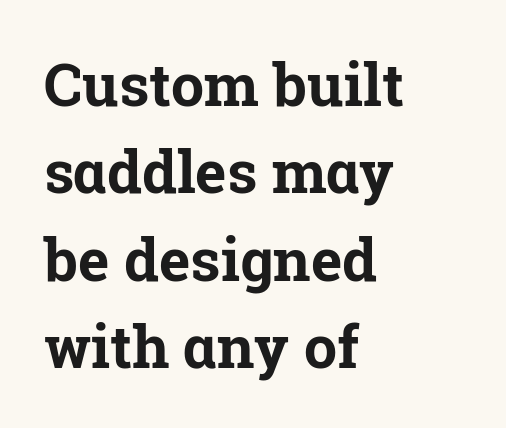
The image shows 59 px bold serif type, upright; set left-aligned, normal line spacing (1.48x), normal letter spacing, not underlined; low stroke contrast and a medium x-height.
